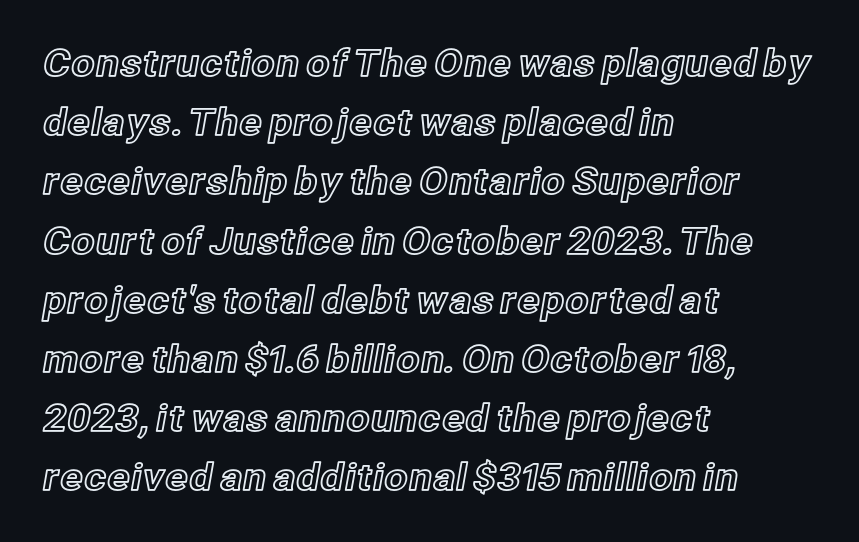
A normal amount of white space separates one row of letters from the next. Here the glyphs are tracked normally, forming tight word shapes. You could not count columns in this text — the font is proportionally spaced.
